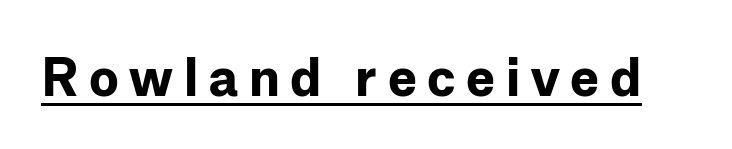
Q: Is the text bold? A: Yes.
Q: Is the text italic (slanted)? A: No, it is upright.
Q: Is the typeface a serif or a sans-serif typeface? A: Sans-serif.
Q: Is the text underlined? A: Yes.
Q: Is the spacing between letters normal or unusually wide? A: Unusually wide.
Q: Width (condensed, normal, or wide)? A: Normal.
Q: Stroke contrast? A: Low.
Q: x-height? A: Medium.
Q: Monospaced? A: No.
